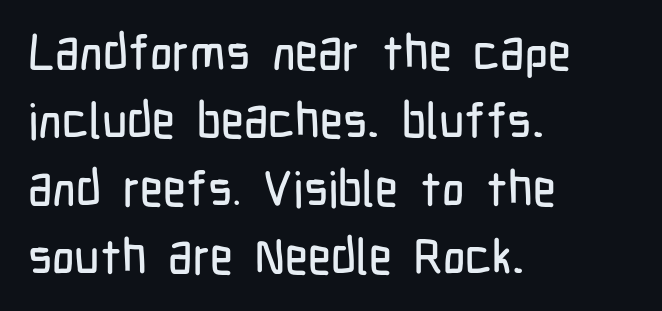
Q: Is the text italic (slanted)? A: No, it is upright.
Q: Is the typeface a serif or a sans-serif typeface? A: Sans-serif.
Q: Is the text underlined? A: No.
Q: How is the paragraph aligned? A: Left-aligned.
Q: Is the spacing between letters normal or unusually wide? A: Normal.
Q: Is the spacing between lines tight, normal or loose? A: Normal.
Q: Width (condensed, normal, or wide)? A: Condensed.
Q: Stroke contrast? A: Low.
Q: x-height? A: Medium.
Q: Monospaced? A: No.
